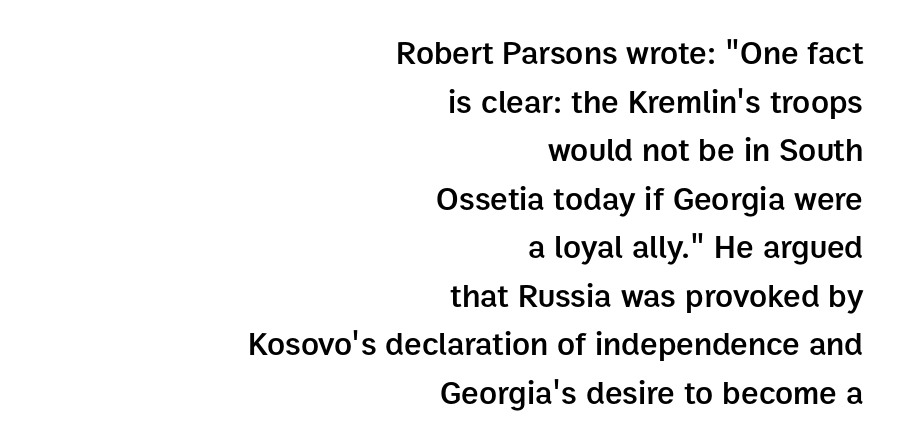
Q: Is the text bold? A: Semi-bold.
Q: Is the text italic (slanted)? A: No, it is upright.
Q: Is the typeface a serif or a sans-serif typeface? A: Sans-serif.
Q: Is the text underlined? A: No.
Q: How is the paragraph aligned? A: Right-aligned.
Q: Is the spacing between letters normal or unusually wide? A: Normal.
Q: Is the spacing between lines tight, normal or loose? A: Normal.
Q: Width (condensed, normal, or wide)? A: Normal.
Q: Stroke contrast? A: Low.
Q: x-height? A: Medium.
Q: Monospaced? A: No.
